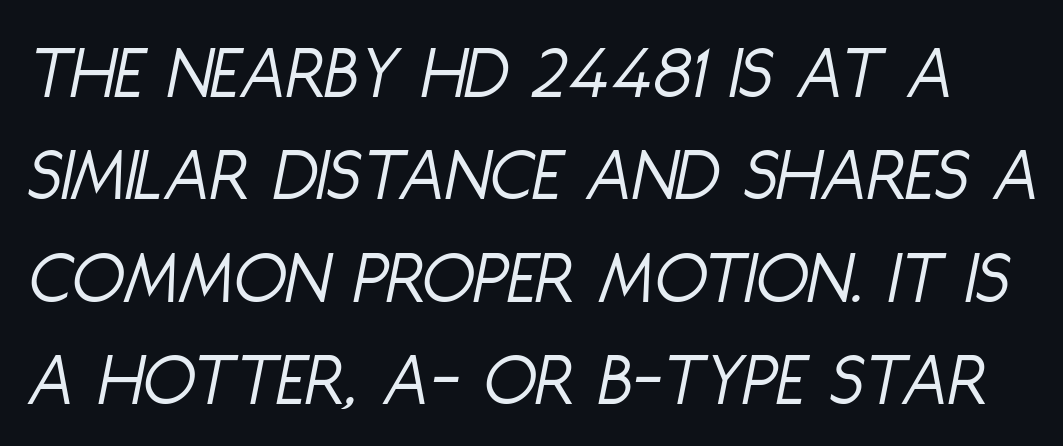
Q: Is the text bold? A: No.
Q: Is the text italic (slanted)? A: Yes, it leans right by about 11 degrees.
Q: Is the text underlined? A: No.
Q: Is the spacing between letters normal or unusually wide? A: Normal.
Q: Is the spacing between lines tight, normal or loose? A: Normal.
Q: Width (condensed, normal, or wide)? A: Condensed.
Q: Stroke contrast? A: Low.
Q: x-height? A: Large.
Q: Monospaced? A: No.
